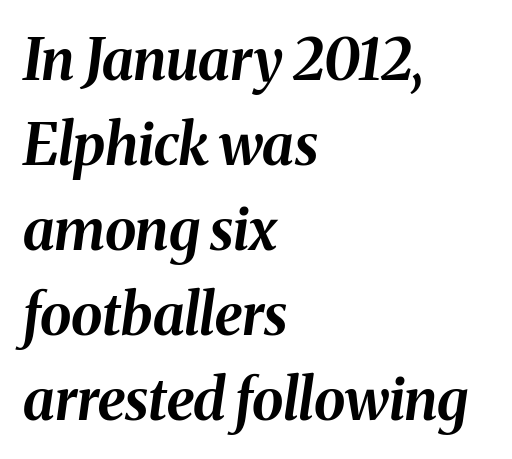
Spacing between characters is what you'd get straight out of the box. The face used here is proportionally spaced, like ordinary book or web type. Underlining? Definitely not there. This is heavy type, rendered in bold. Notice how the stems are inclined rather than vertical — that's the hallmark of italics.
